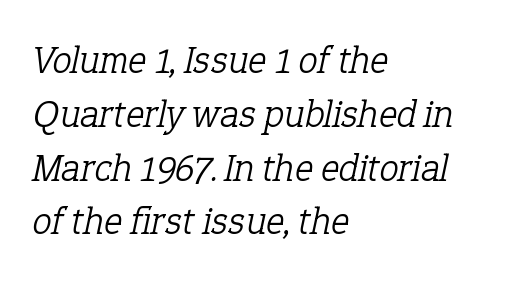
Q: Is the text bold? A: No.
Q: Is the text italic (slanted)? A: Yes, it leans right by about 12 degrees.
Q: Is the typeface a serif or a sans-serif typeface? A: Serif.
Q: Is the text underlined? A: No.
Q: How is the paragraph aligned? A: Left-aligned.
Q: Is the spacing between letters normal or unusually wide? A: Normal.
Q: Is the spacing between lines tight, normal or loose? A: Normal.
Q: Width (condensed, normal, or wide)? A: Normal.
Q: Stroke contrast? A: Low.
Q: x-height? A: Medium.
Q: Monospaced? A: No.
